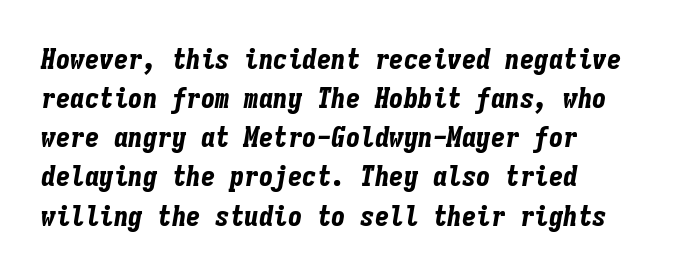
The letters sit at their default tracking, neither squeezed nor spread. The baseline area is clear. The leading is moderate, giving the passage an even texture. Is this a fixed-width face? Yes — each glyph sits in an identical cell. Set as a true bold cut, around the 700 mark.
